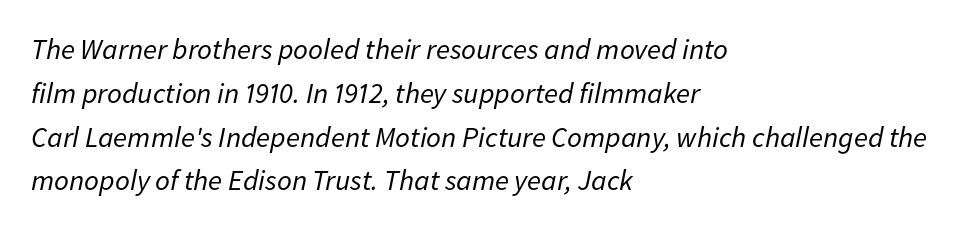
Q: Is the text bold? A: No.
Q: Is the text italic (slanted)? A: Yes, it leans right by about 11 degrees.
Q: Is the text underlined? A: No.
Q: How is the paragraph aligned? A: Left-aligned.
Q: Is the spacing between letters normal or unusually wide? A: Normal.
Q: Is the spacing between lines tight, normal or loose? A: Normal.
Q: Width (condensed, normal, or wide)? A: Normal.
Q: Stroke contrast? A: Low.
Q: x-height? A: Medium.
Q: Monospaced? A: No.
